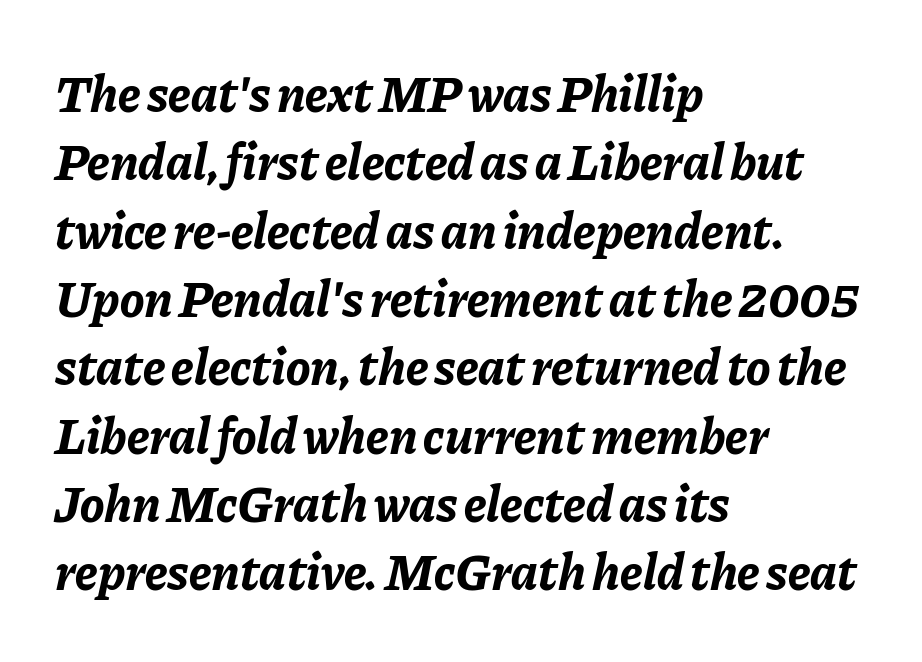
{"italic": "yes", "lean": "right", "slant_degrees": 11, "bold": "yes", "weight": "bold", "width": "normal", "stroke_contrast": "low", "x_height": "medium", "monospaced": "no", "underline": "no", "align": "left", "line_spacing": "normal", "line_spacing_ratio": 1.34, "letter_spacing": "normal", "letter_spacing_em": 0.0, "glyph_px": 51}
